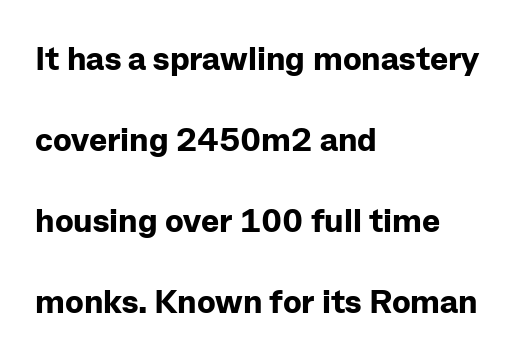
The image shows 34 px bold sans-serif type, upright; set left-aligned, loose line spacing (2.38x), normal letter spacing, not underlined; low stroke contrast and a medium x-height.
